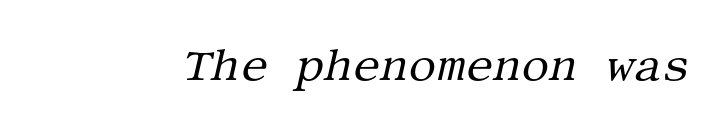
{"serif": "yes", "italic": "yes", "lean": "right", "slant_degrees": 13, "bold": "no", "weight": "regular", "width": "normal", "stroke_contrast": "medium", "x_height": "large", "underline": "no", "letter_spacing": "normal", "letter_spacing_em": 0.0, "glyph_px": 44}
